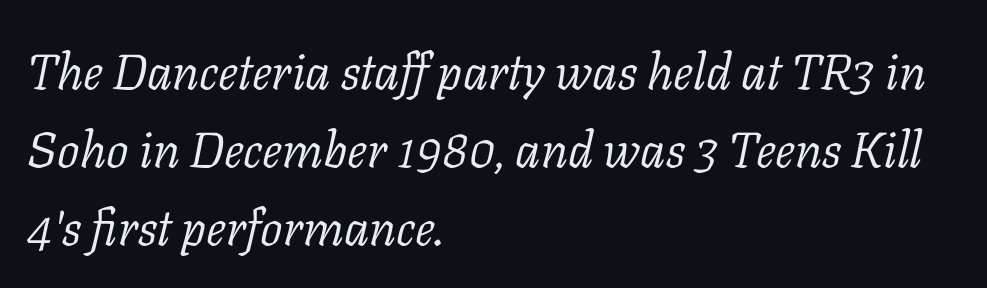
Regarding leading, the lines here are spaced in the standard way. Stems here are at most as thick as an everyday book face. Every character sits at an angle, as italics do. Small tapered or slab feet sit at the stroke ends, so this counts as serif. Think of a printed novel: that variable character pitch is what you see here. Casual observation: everything's shoved over to the left.
